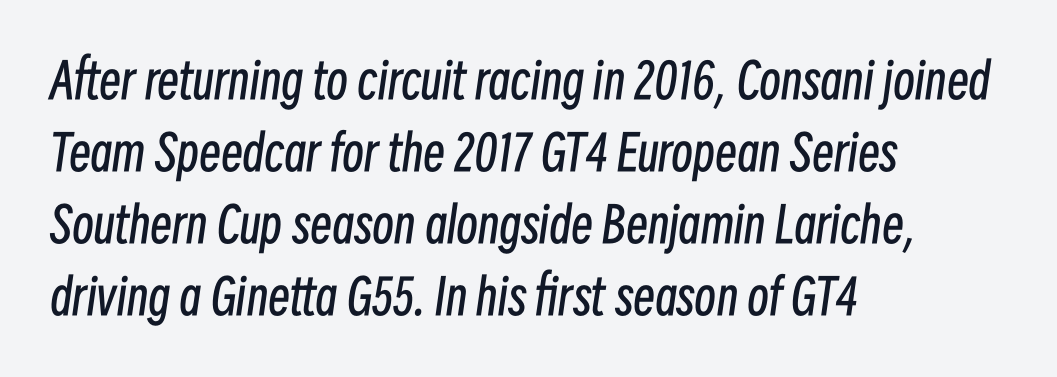
The image shows 49 px regular-weight, condensed type, italic (leaning right); set left-aligned, normal line spacing (1.47x), normal letter spacing, not underlined; low stroke contrast and a medium x-height.
